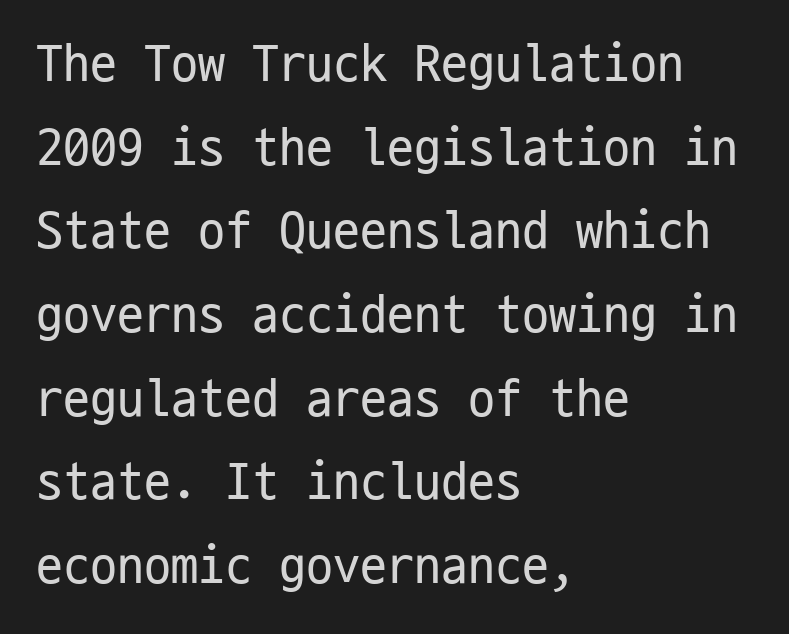
Q: Is the text bold? A: No.
Q: Is the text italic (slanted)? A: No, it is upright.
Q: Is the typeface a serif or a sans-serif typeface? A: Sans-serif.
Q: Is the text underlined? A: No.
Q: How is the paragraph aligned? A: Left-aligned.
Q: Is the spacing between letters normal or unusually wide? A: Normal.
Q: Is the spacing between lines tight, normal or loose? A: Normal.
Q: Width (condensed, normal, or wide)? A: Condensed.
Q: Stroke contrast? A: Low.
Q: x-height? A: Medium.
Q: Monospaced? A: Yes.
